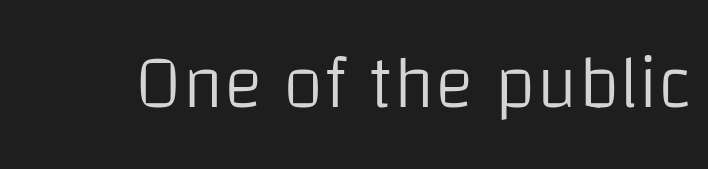
{"serif": "no", "italic": "no", "bold": "no", "weight": "light", "width": "normal", "stroke_contrast": "low", "x_height": "large", "monospaced": "no", "underline": "no", "letter_spacing": "normal", "letter_spacing_em": 0.0, "glyph_px": 74}
